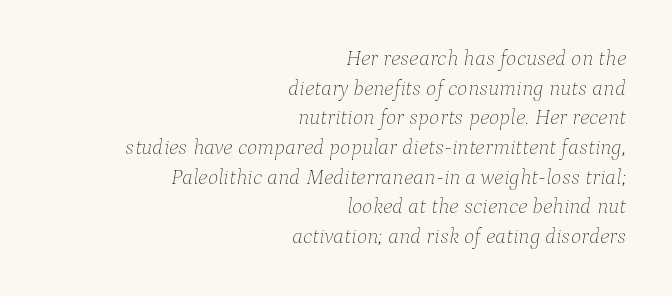
Q: Is the text bold? A: No.
Q: Is the text italic (slanted)? A: Yes, it leans right by about 9 degrees.
Q: Is the text underlined? A: No.
Q: How is the paragraph aligned? A: Right-aligned.
Q: Is the spacing between letters normal or unusually wide? A: Normal.
Q: Is the spacing between lines tight, normal or loose? A: Normal.
